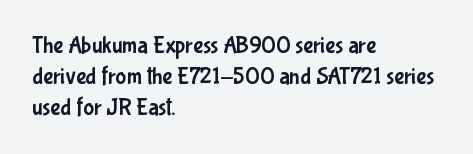
The glyphs are unaccompanied by any horizontal stroke below them. Quick note: not italic, upright. Each word holds together tightly as a unit, with standard inter-letter gaps. The paragraph shown leans on its left margin. Does the leading feel generous? No, just average.
